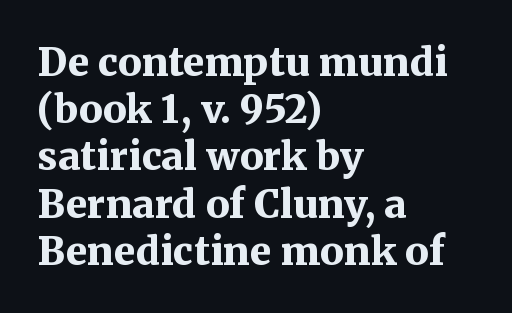
Q: Is the text bold? A: Yes.
Q: Is the text italic (slanted)? A: No, it is upright.
Q: Is the typeface a serif or a sans-serif typeface? A: Serif.
Q: Is the text underlined? A: No.
Q: How is the paragraph aligned? A: Left-aligned.
Q: Is the spacing between letters normal or unusually wide? A: Normal.
Q: Width (condensed, normal, or wide)? A: Normal.
Q: Stroke contrast? A: Medium.
Q: x-height? A: Medium.
Q: Monospaced? A: No.
